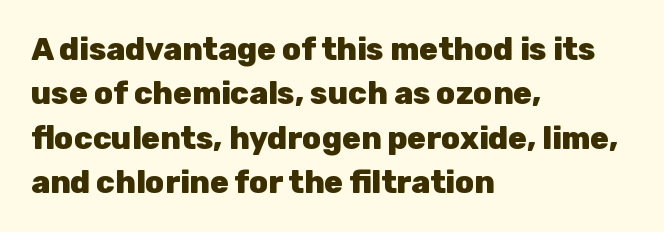
Q: Is the text bold? A: Yes.
Q: Is the text italic (slanted)? A: No, it is upright.
Q: Is the typeface a serif or a sans-serif typeface? A: Sans-serif.
Q: Is the text underlined? A: No.
Q: How is the paragraph aligned? A: Left-aligned.
Q: Is the spacing between letters normal or unusually wide? A: Normal.
Q: Is the spacing between lines tight, normal or loose? A: Normal.
Q: Width (condensed, normal, or wide)? A: Normal.
Q: Stroke contrast? A: Low.
Q: x-height? A: Medium.
Q: Monospaced? A: No.
